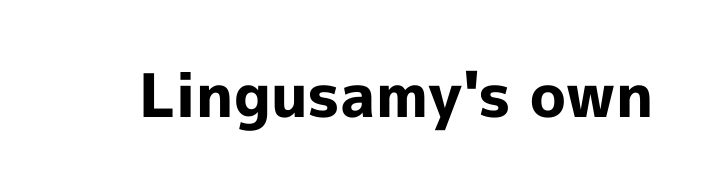
Q: Is the text bold? A: Yes.
Q: Is the text italic (slanted)? A: No, it is upright.
Q: Is the typeface a serif or a sans-serif typeface? A: Sans-serif.
Q: Is the text underlined? A: No.
Q: Is the spacing between letters normal or unusually wide? A: Normal.
Q: Width (condensed, normal, or wide)? A: Normal.
Q: x-height? A: Medium.
Q: Monospaced? A: No.
